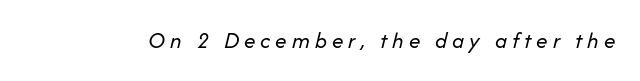
The image shows 23 px text type, italic (leaning right); set unusually wide letter spacing (+0.22 em), not underlined.
